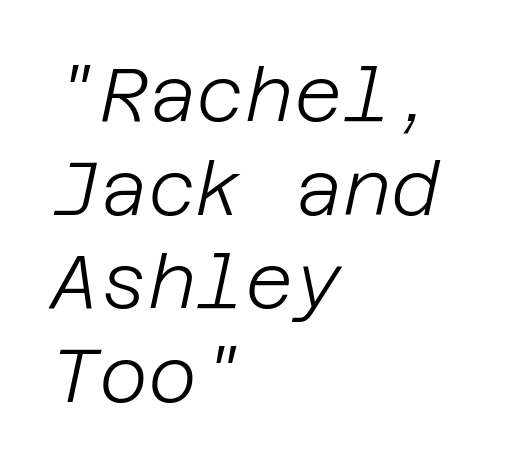
The rendering keeps characters at their native spacing. These lines were composed using italics. This sample keeps an unexceptional amount of space between lines. The paragraph shown leans on its left margin. Stems here are at most as thick as an everyday book face. Descender tails drop into unmarked territory.
